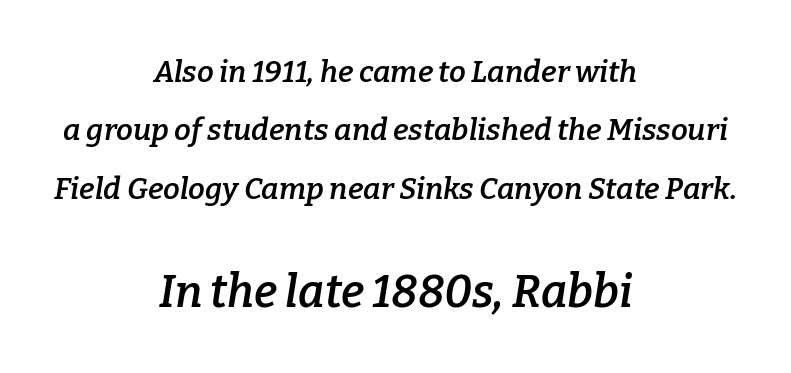
The image shows 45 px semibold serif type, italic (leaning right); set centered, loose line spacing (1.95x), normal letter spacing, not underlined; the second (bottom) block is 1.5x larger; low stroke contrast and a medium x-height.
